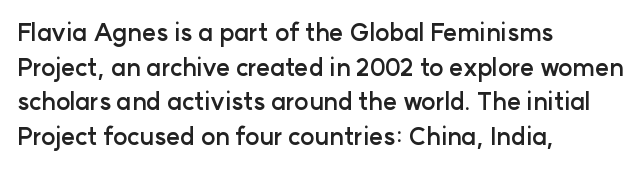
Q: Is the text bold? A: Yes.
Q: Is the text italic (slanted)? A: No, it is upright.
Q: Is the text underlined? A: No.
Q: How is the paragraph aligned? A: Left-aligned.
Q: Is the spacing between letters normal or unusually wide? A: Normal.
Q: Is the spacing between lines tight, normal or loose? A: Normal.
